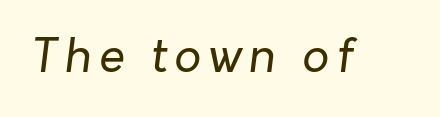
Q: Is the text bold? A: No.
Q: Is the text italic (slanted)? A: Yes, it leans right by about 7 degrees.
Q: Is the text underlined? A: No.
Q: Width (condensed, normal, or wide)? A: Normal.
Q: Stroke contrast? A: Low.
Q: x-height? A: Medium.
Q: Monospaced? A: No.
